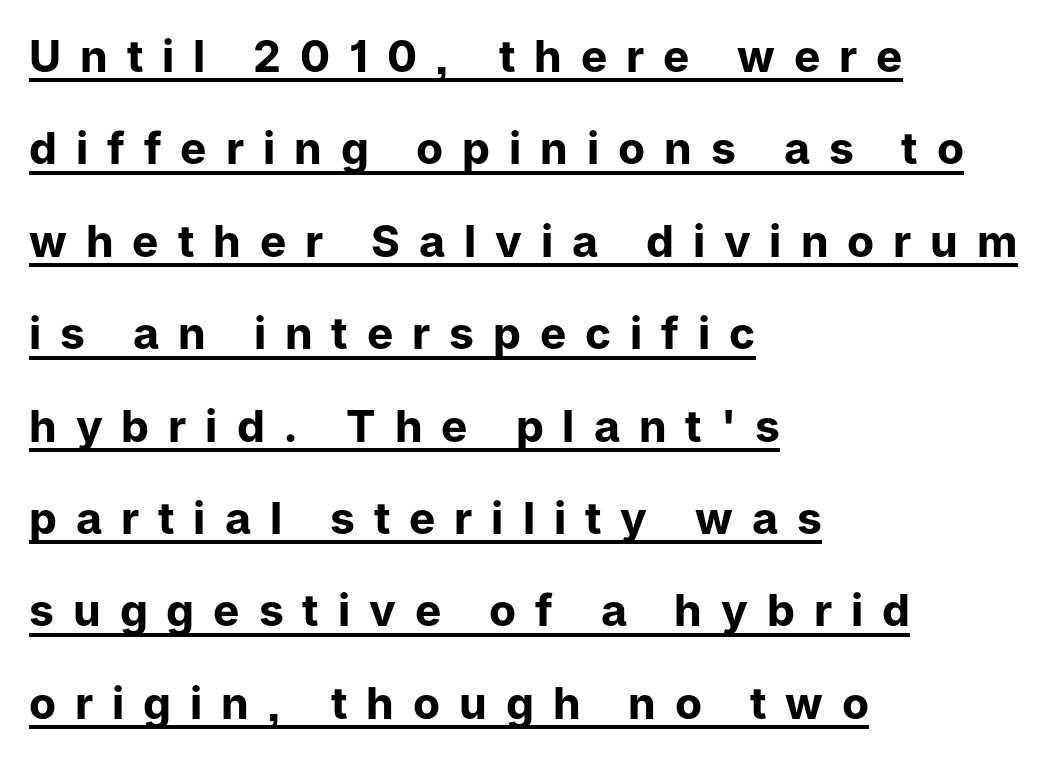
Q: Is the text bold? A: Yes.
Q: Is the text italic (slanted)? A: No, it is upright.
Q: Is the typeface a serif or a sans-serif typeface? A: Sans-serif.
Q: Is the text underlined? A: Yes.
Q: How is the paragraph aligned? A: Left-aligned.
Q: Is the spacing between letters normal or unusually wide? A: Unusually wide.
Q: Is the spacing between lines tight, normal or loose? A: Loose.
Q: Width (condensed, normal, or wide)? A: Normal.
Q: Stroke contrast? A: Low.
Q: x-height? A: Medium.
Q: Monospaced? A: No.
